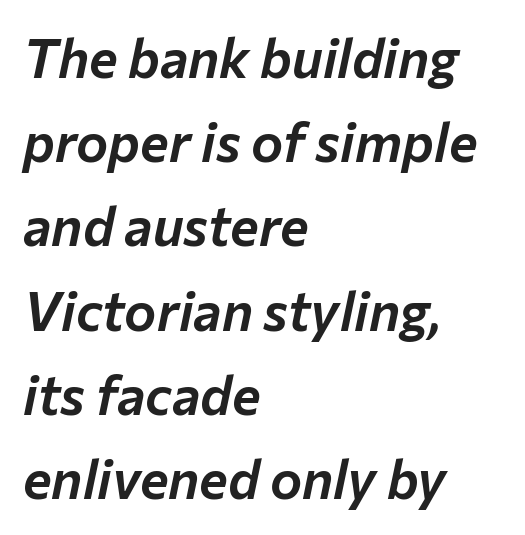
The image shows 54 px text type, italic (leaning right); set left-aligned, normal line spacing (1.56x), normal letter spacing, not underlined; low stroke contrast and a medium x-height.
